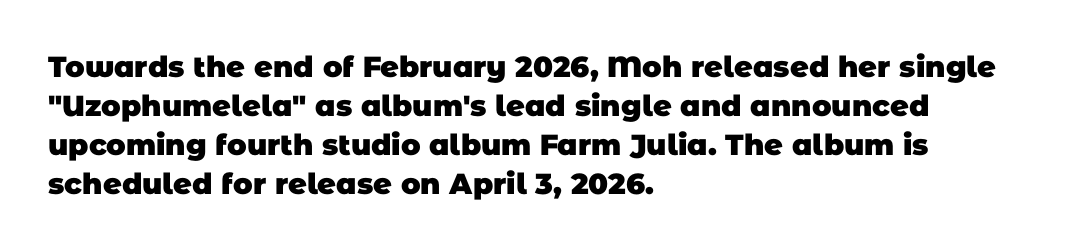
The tracking reads as untouched default to a designer's eye. Spacing verdict: proportional, widths tailored to each character. The setting favours the left margin, as ordinary paragraphs usually do. Heavy-handed strokes throughout: this text is bold.
